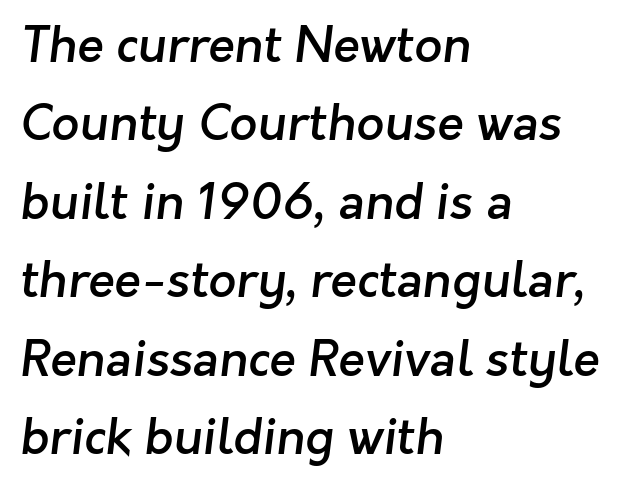
{"serif": "no", "bold": "semi", "weight": "semibold", "width": "normal", "stroke_contrast": "low", "x_height": "medium", "monospaced": "no", "underline": "no", "align": "left", "line_spacing": "normal", "line_spacing_ratio": 1.6, "letter_spacing": "normal", "letter_spacing_em": 0.0, "glyph_px": 49}
